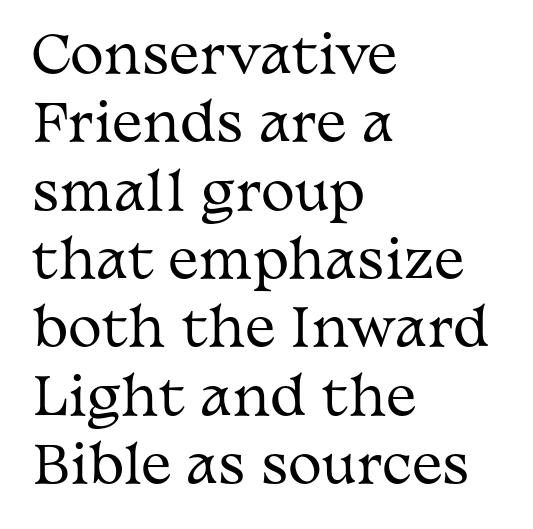
Q: Is the text bold? A: No.
Q: Is the text italic (slanted)? A: No, it is upright.
Q: Is the typeface a serif or a sans-serif typeface? A: Serif.
Q: Is the text underlined? A: No.
Q: How is the paragraph aligned? A: Left-aligned.
Q: Is the spacing between letters normal or unusually wide? A: Normal.
Q: Is the spacing between lines tight, normal or loose? A: Normal.
Q: Width (condensed, normal, or wide)? A: Wide.
Q: Stroke contrast? A: Medium.
Q: x-height? A: Medium.
Q: Monospaced? A: No.
